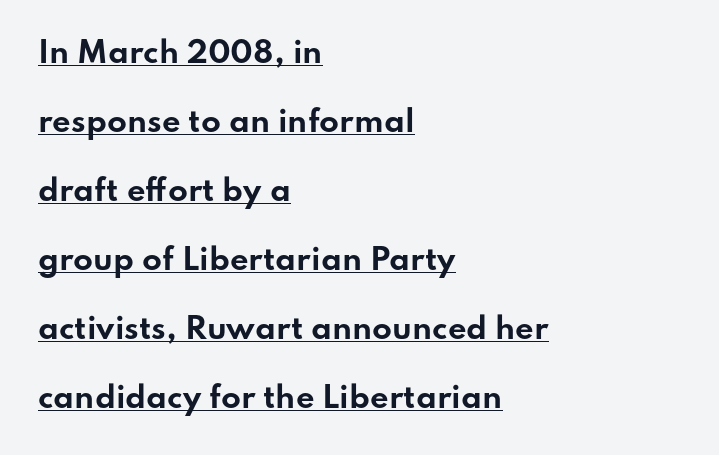
The passage is arranged the way most books set body copy — flush left. Is there any slant? The stems are plumb. Standard letterfit; no display-style spreading of the glyphs. The passage shown is emphatically bold.
